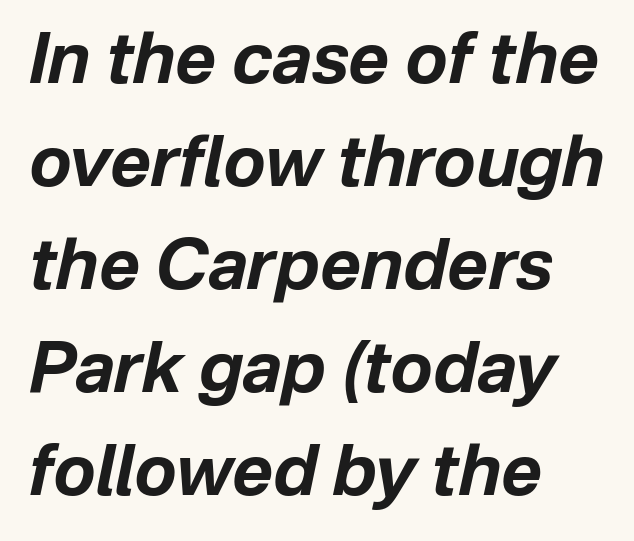
Heavy-handed strokes throughout: this text is bold. Look at the tracking — it's just the regular setting, nothing added. Yep, that's italic — everything's leaning. Only glyphs here, with clear space below each row. The leading is moderate, giving the passage an even texture. Reading down the block, your eye returns to a fixed left position each line.
